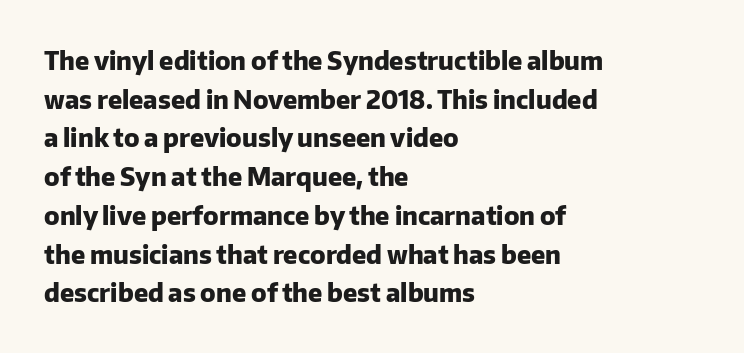
Q: Is the text bold? A: Yes.
Q: Is the text italic (slanted)? A: No, it is upright.
Q: Is the text underlined? A: No.
Q: How is the paragraph aligned? A: Left-aligned.
Q: Is the spacing between letters normal or unusually wide? A: Normal.
Q: Is the spacing between lines tight, normal or loose? A: Normal.
